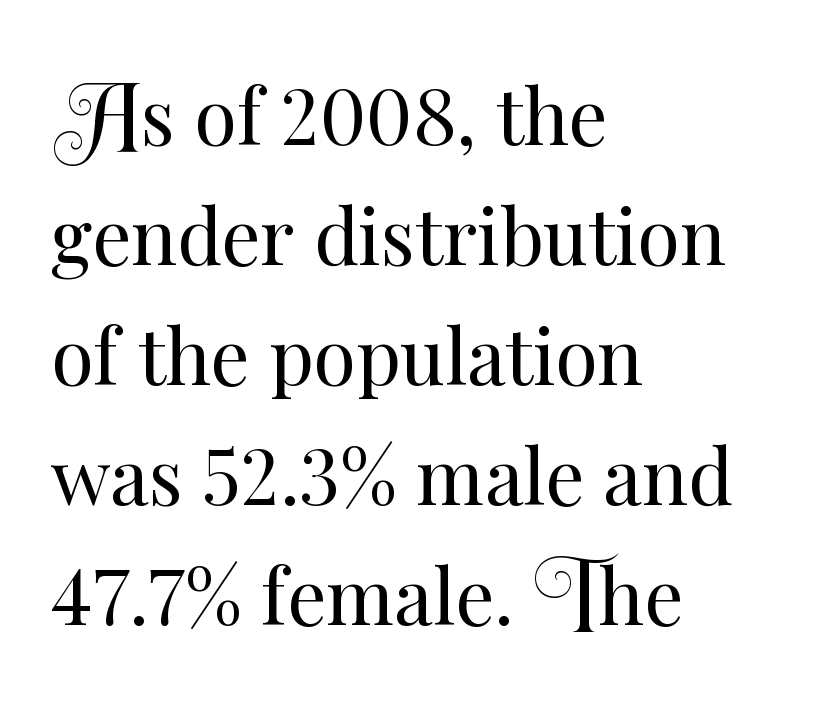
The image shows 77 px regular-weight type, upright; set left-aligned, normal line spacing (1.56x), normal letter spacing, not underlined; medium stroke contrast and a small x-height.
